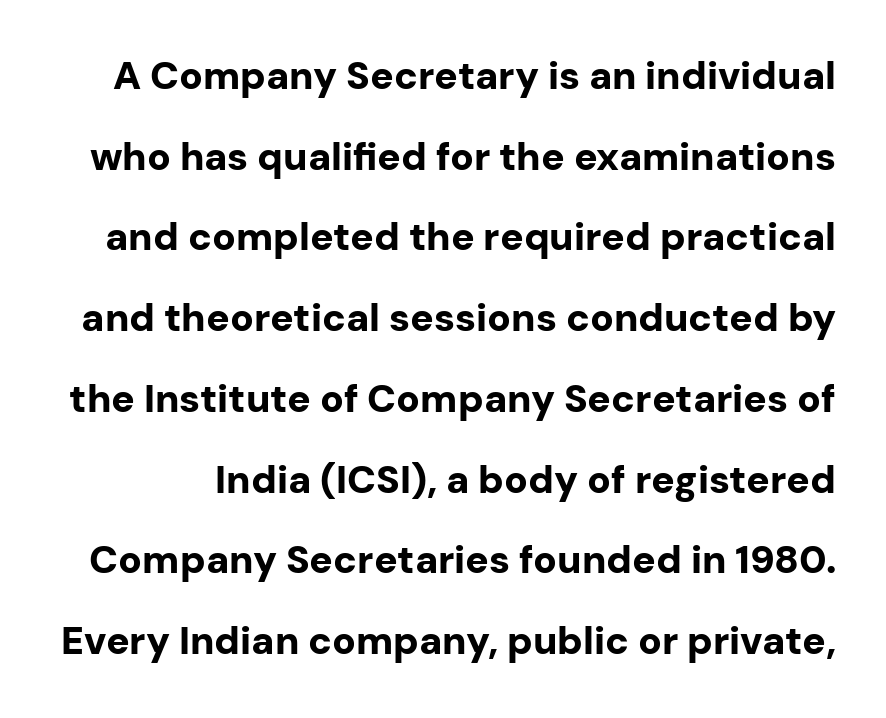
Q: Is the text bold? A: Yes.
Q: Is the text italic (slanted)? A: No, it is upright.
Q: Is the typeface a serif or a sans-serif typeface? A: Sans-serif.
Q: Is the text underlined? A: No.
Q: Is the spacing between letters normal or unusually wide? A: Normal.
Q: Is the spacing between lines tight, normal or loose? A: Loose.
Q: Width (condensed, normal, or wide)? A: Normal.
Q: Stroke contrast? A: Low.
Q: x-height? A: Medium.
Q: Monospaced? A: No.
